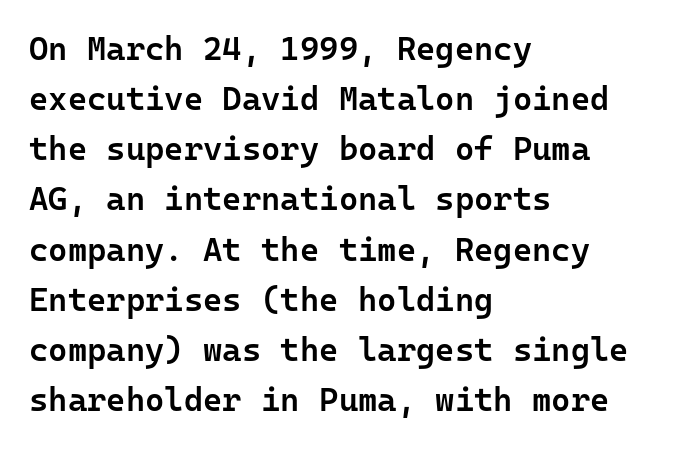
Q: Is the text bold? A: Semi-bold.
Q: Is the text italic (slanted)? A: No, it is upright.
Q: Is the typeface a serif or a sans-serif typeface? A: Sans-serif.
Q: Is the text underlined? A: No.
Q: How is the paragraph aligned? A: Left-aligned.
Q: Is the spacing between letters normal or unusually wide? A: Normal.
Q: Is the spacing between lines tight, normal or loose? A: Normal.
Q: Width (condensed, normal, or wide)? A: Normal.
Q: Stroke contrast? A: Low.
Q: x-height? A: Medium.
Q: Monospaced? A: Yes.
